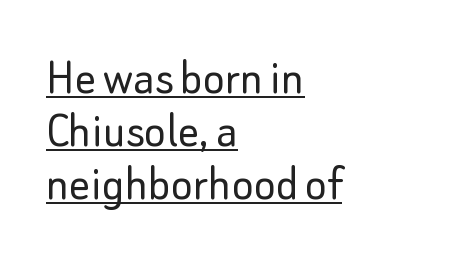
The rendering anchors every line to the left-hand side. Compared with a typical body face, this is equally light or lighter still. This is roman type, the default non-slanted kind. Caption: lettering with a line underneath.
